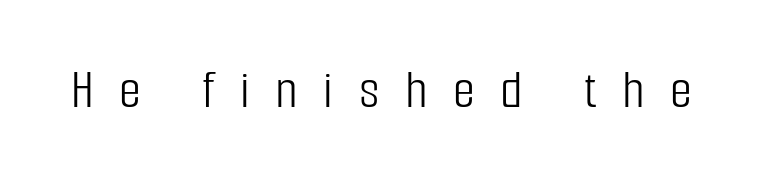
Q: Is the text bold? A: No.
Q: Is the text italic (slanted)? A: No, it is upright.
Q: Is the typeface a serif or a sans-serif typeface? A: Sans-serif.
Q: Is the text underlined? A: No.
Q: Is the spacing between letters normal or unusually wide? A: Unusually wide.
Q: Width (condensed, normal, or wide)? A: Condensed.
Q: Stroke contrast? A: Low.
Q: x-height? A: Medium.
Q: Monospaced? A: No.
